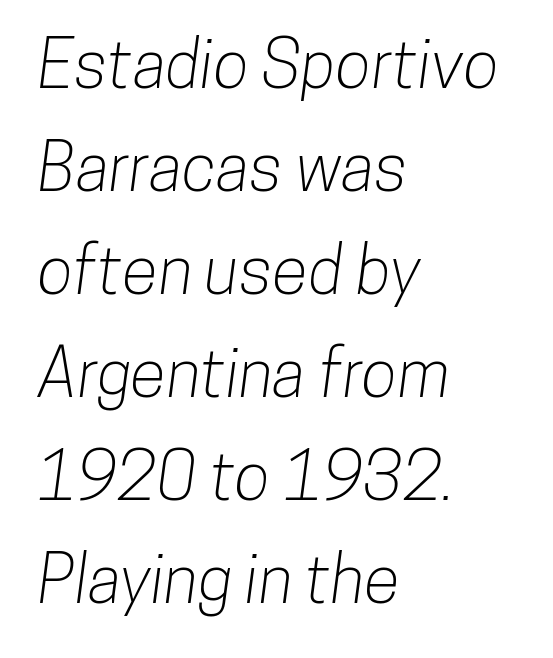
{"serif": "no", "width": "condensed", "stroke_contrast": "low", "x_height": "medium", "monospaced": "no", "underline": "no", "align": "left", "line_spacing": "normal", "line_spacing_ratio": 1.56, "letter_spacing": "normal", "letter_spacing_em": 0.0, "glyph_px": 66}
